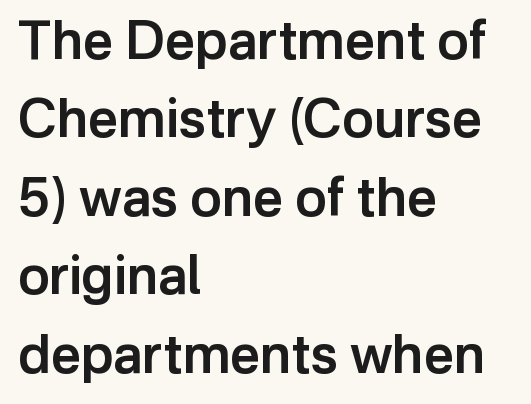
{"serif": "no", "italic": "no", "bold": "semi", "weight": "semibold", "width": "normal", "stroke_contrast": "low", "x_height": "medium", "monospaced": "no", "underline": "no", "align": "left", "line_spacing": "normal", "line_spacing_ratio": 1.48, "letter_spacing": "normal", "letter_spacing_em": 0.0, "glyph_px": 53}
